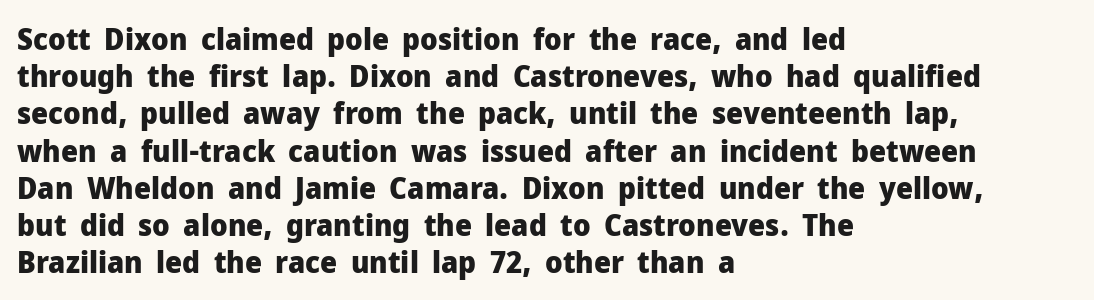
{"serif": "no", "italic": "no", "bold": "yes", "weight": "heavy", "width": "normal", "stroke_contrast": "low", "x_height": "medium", "monospaced": "no", "underline": "no", "align": "left", "line_spacing_ratio": 1.24, "letter_spacing": "normal", "letter_spacing_em": 0.0, "glyph_px": 30}
